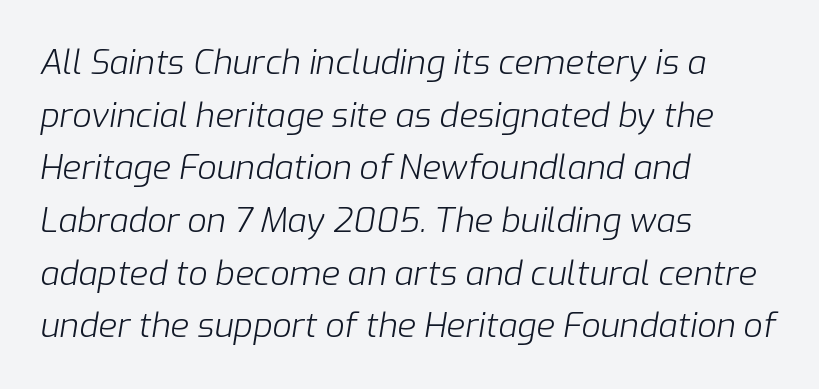
The image shows 34 px light type, italic (leaning right); set left-aligned, normal line spacing (1.55x), normal letter spacing, not underlined; low stroke contrast and a medium x-height.
